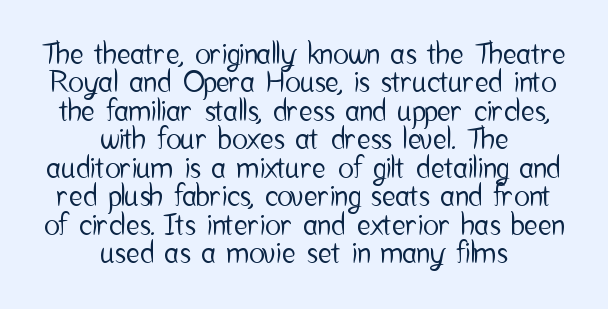
One glance says dense: line gaps are narrower than usual. This rendering uses center alignment, leaving both contours irregular but symmetric. Unmarked baselines from the first word to the last. The typeface chosen for these lines omits serifs.
